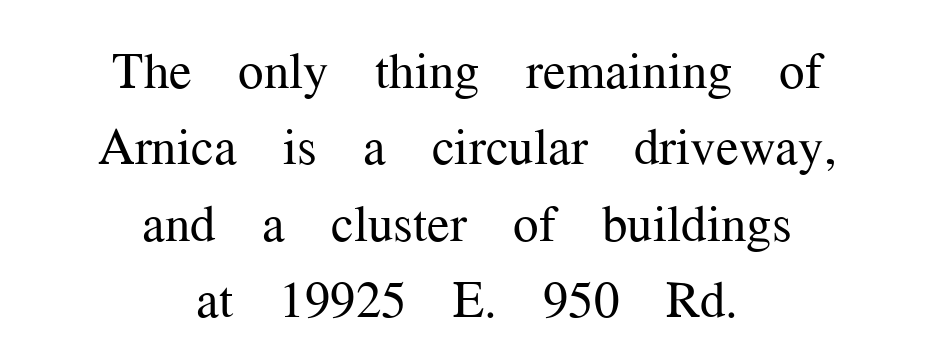
{"serif": "yes", "italic": "no", "bold": "no", "weight": "regular", "width": "normal", "stroke_contrast": "medium", "x_height": "medium", "monospaced": "no", "underline": "no", "align": "center", "line_spacing": "normal", "line_spacing_ratio": 1.5, "letter_spacing": "normal", "letter_spacing_em": 0.0, "glyph_px": 51}
